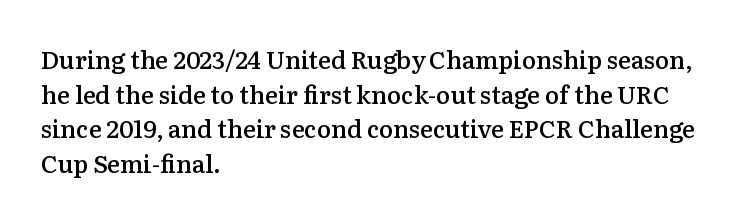
The image shows 24 px text type, upright; set left-aligned, normal line spacing (1.44x), normal letter spacing, not underlined.
